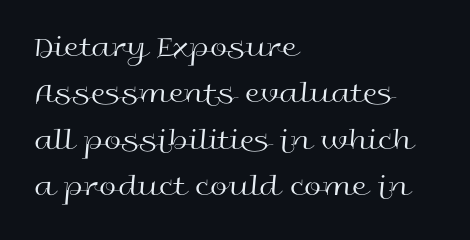
{"serif": "no", "italic": "no", "bold": "no", "weight": "regular", "width": "wide", "x_height": "medium", "monospaced": "no", "underline": "no", "align": "left", "line_spacing": "normal", "line_spacing_ratio": 1.5, "letter_spacing": "normal", "letter_spacing_em": 0.0, "glyph_px": 31}
